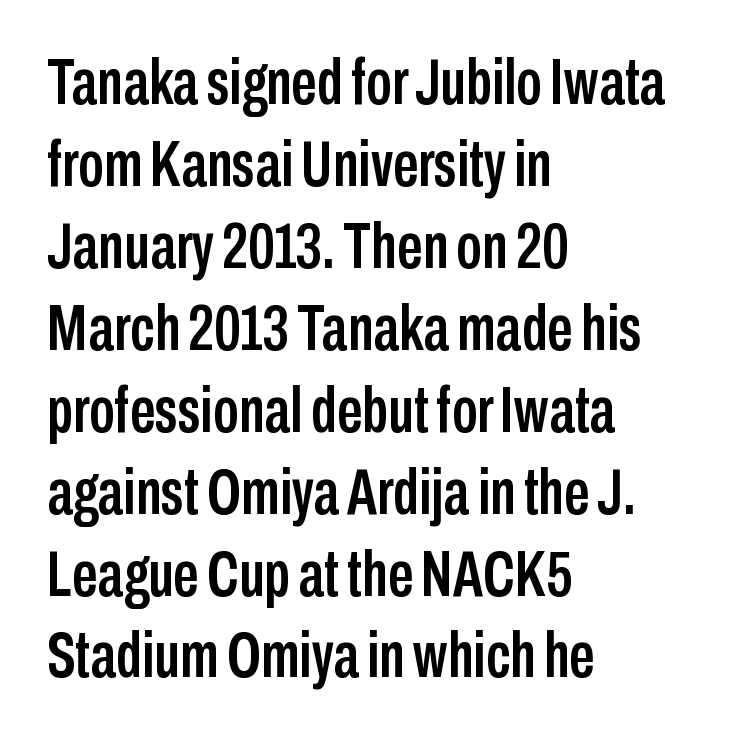
{"serif": "no", "italic": "no", "width": "condensed", "stroke_contrast": "low", "x_height": "medium", "monospaced": "no", "underline": "no", "align": "left", "line_spacing": "normal", "line_spacing_ratio": 1.28, "letter_spacing": "normal", "letter_spacing_em": 0.0, "glyph_px": 64}
